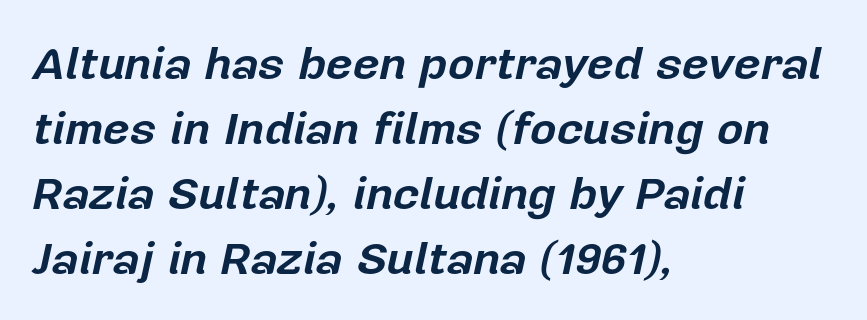
{"italic": "yes", "lean": "right", "slant_degrees": 12, "bold": "yes", "weight": "bold", "width": "normal", "stroke_contrast": "low", "x_height": "medium", "monospaced": "no", "underline": "no", "align": "left", "line_spacing": "normal", "line_spacing_ratio": 1.41, "letter_spacing": "normal", "letter_spacing_em": 0.0, "glyph_px": 46}
